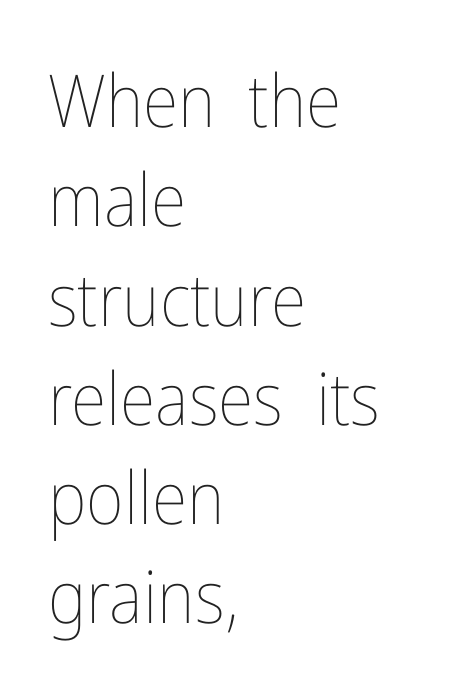
{"italic": "no", "bold": "no", "weight": "thin", "width": "condensed", "stroke_contrast": "low", "x_height": "medium", "monospaced": "no", "underline": "no", "align": "left", "line_spacing": "normal", "line_spacing_ratio": 1.36, "letter_spacing": "normal", "letter_spacing_em": 0.0, "glyph_px": 73}
